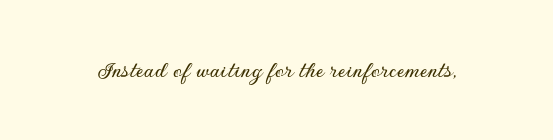
{"underline": "no", "letter_spacing": "normal", "letter_spacing_em": 0.0, "glyph_px": 26}
